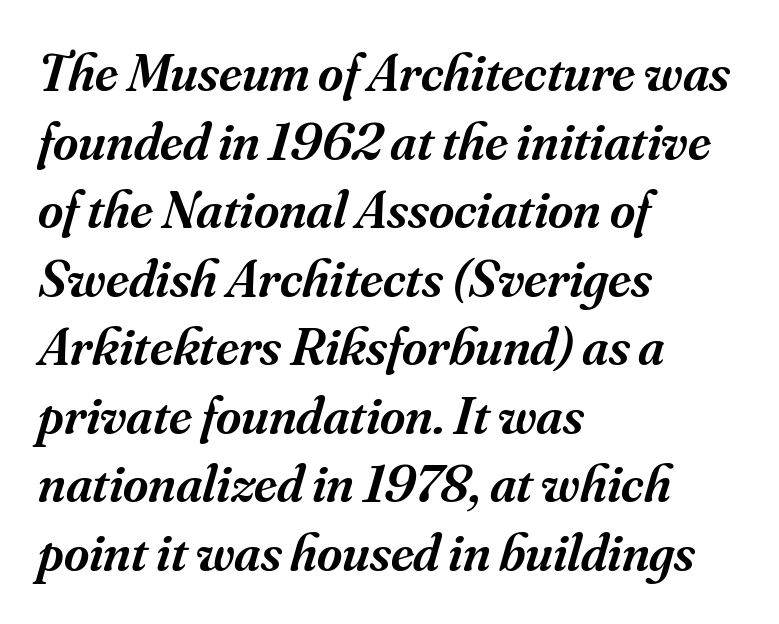
The image shows 54 px semibold serif type, italic (leaning right); set left-aligned, normal line spacing (1.27x), normal letter spacing, not underlined; medium stroke contrast and a small x-height.
